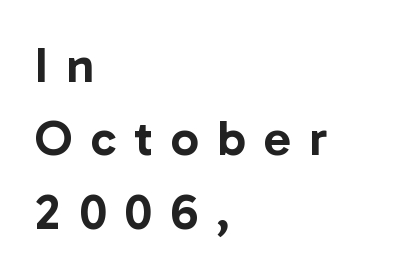
Q: Is the text italic (slanted)? A: No, it is upright.
Q: Is the typeface a serif or a sans-serif typeface? A: Sans-serif.
Q: Is the text underlined? A: No.
Q: How is the paragraph aligned? A: Left-aligned.
Q: Is the spacing between letters normal or unusually wide? A: Unusually wide.
Q: Is the spacing between lines tight, normal or loose? A: Normal.
Q: Width (condensed, normal, or wide)? A: Normal.
Q: Stroke contrast? A: Low.
Q: x-height? A: Medium.
Q: Monospaced? A: No.
